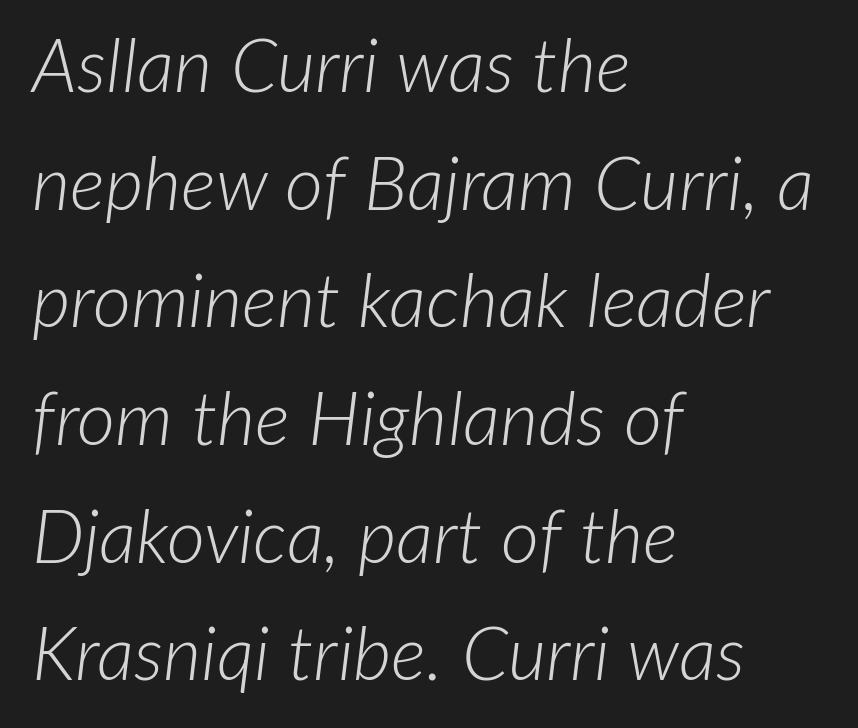
Q: Is the text bold? A: No.
Q: Is the text italic (slanted)? A: Yes, it leans right by about 7 degrees.
Q: Is the text underlined? A: No.
Q: How is the paragraph aligned? A: Left-aligned.
Q: Is the spacing between letters normal or unusually wide? A: Normal.
Q: Is the spacing between lines tight, normal or loose? A: Normal.
Q: Width (condensed, normal, or wide)? A: Normal.
Q: Stroke contrast? A: Low.
Q: x-height? A: Medium.
Q: Monospaced? A: No.
